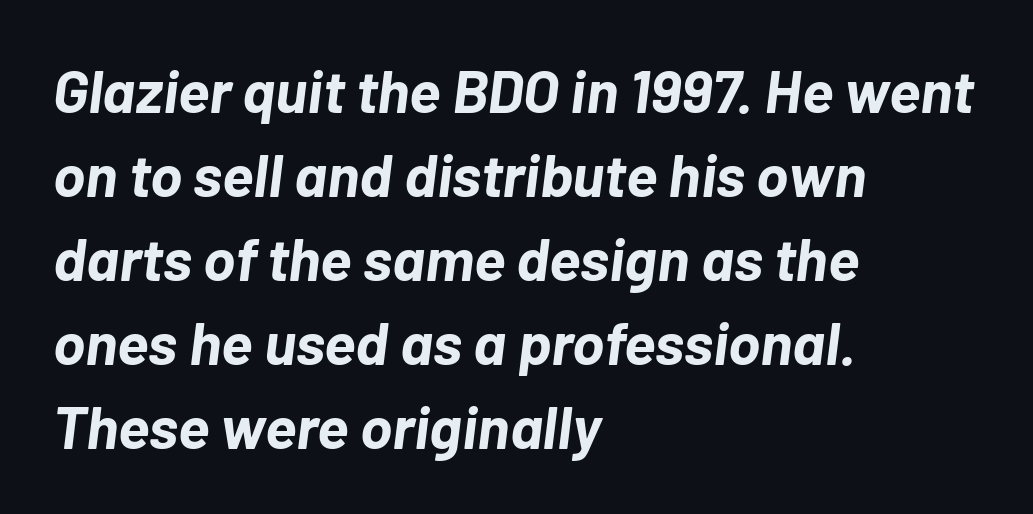
{"italic": "yes", "lean": "right", "slant_degrees": 7, "bold": "yes", "weight": "bold", "width": "normal", "stroke_contrast": "low", "x_height": "medium", "monospaced": "no", "underline": "no", "align": "left", "line_spacing": "normal", "line_spacing_ratio": 1.4, "letter_spacing": "normal", "letter_spacing_em": 0.0, "glyph_px": 60}
